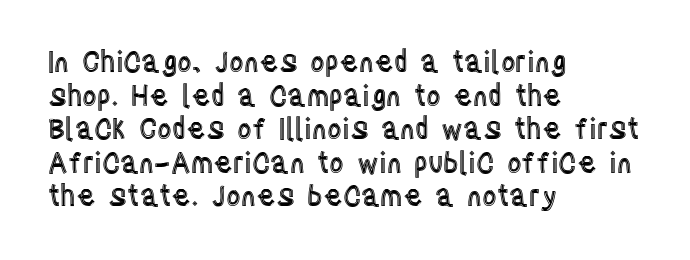
The image shows 28 px condensed type, upright; set left-aligned, line spacing 1.2x, normal letter spacing, not underlined; a large x-height.
